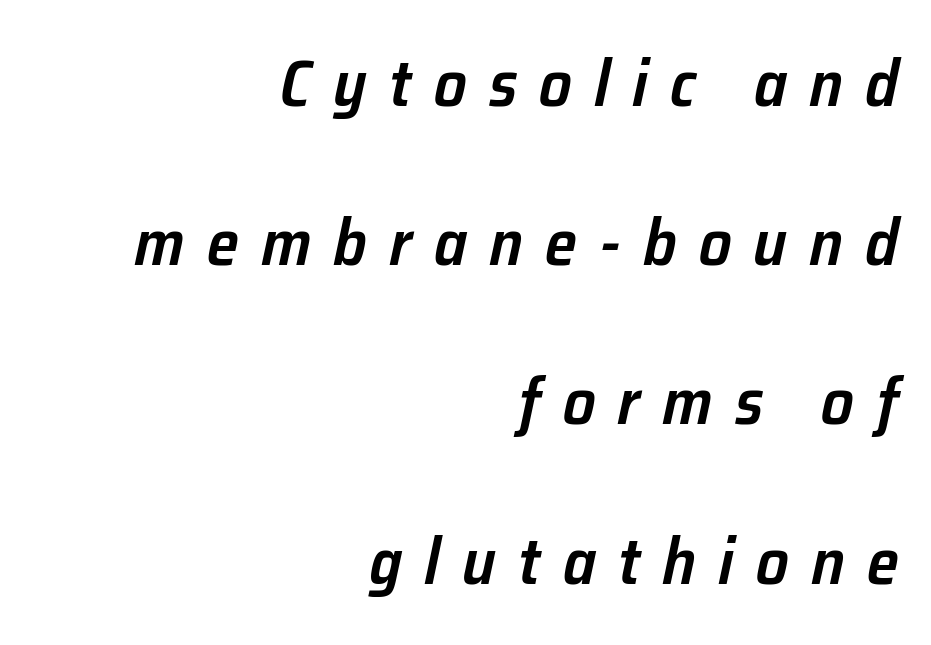
{"italic": "yes", "lean": "right", "slant_degrees": 12, "bold": "semi", "weight": "semibold", "width": "normal", "stroke_contrast": "low", "x_height": "medium", "monospaced": "no", "underline": "no", "align": "right", "line_spacing": "loose", "line_spacing_ratio": 2.45, "letter_spacing": "wide", "letter_spacing_em": 0.34, "glyph_px": 65}
